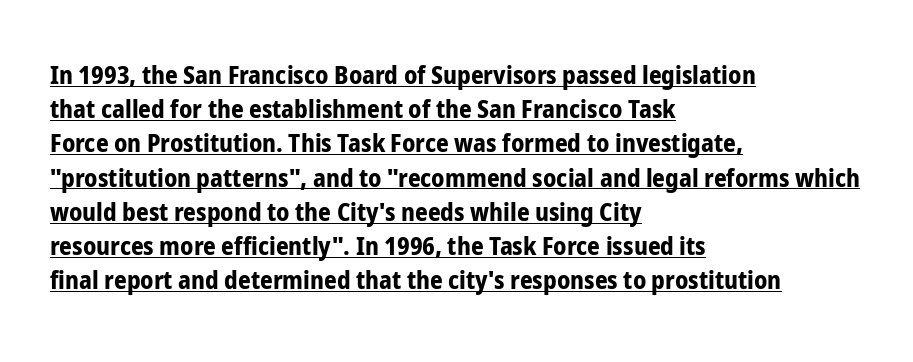
This block has exactly the height ordinary leading produces. The sample has been set heavy, in full bold. Glance below the letters and you will spot a drawn line. Leftover space on each line is placed entirely after the last word. In terms of posture, this sample is upright.
